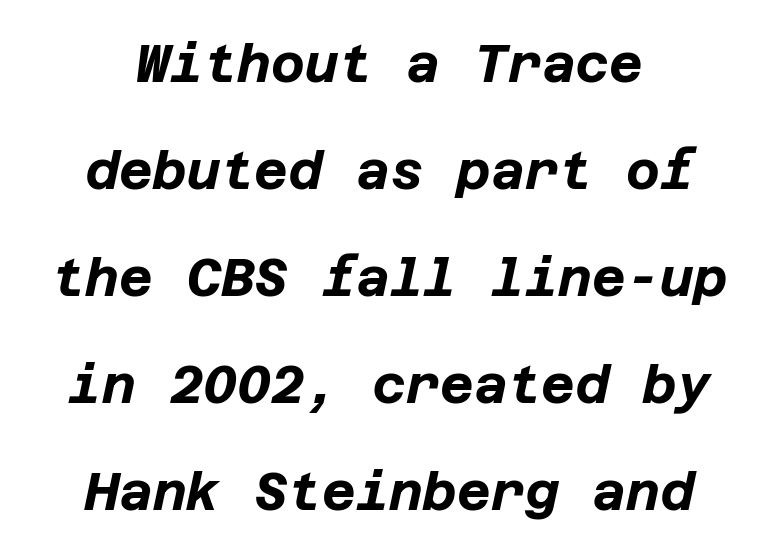
The type is set solid horizontally, with unmodified tracking. The face used here has a pronounced slope to its letters. Just letters on the line, the space beneath them empty. Emphasis by weight is at full strength: bold. Notice the wide empty band between every row — that's loose leading.
